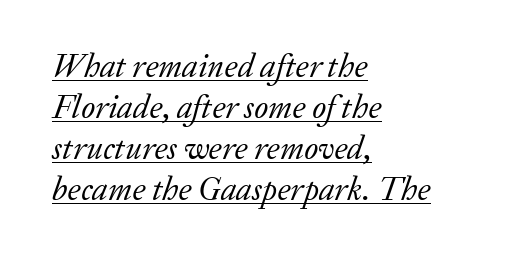
It's the slanting kind of type. You could not count columns in this text — the font is proportionally spaced. Default kerning and tracking; the words read as compact shapes. No extra ink here — the face is not bold. This sample carries an underscore along the baseline area.
